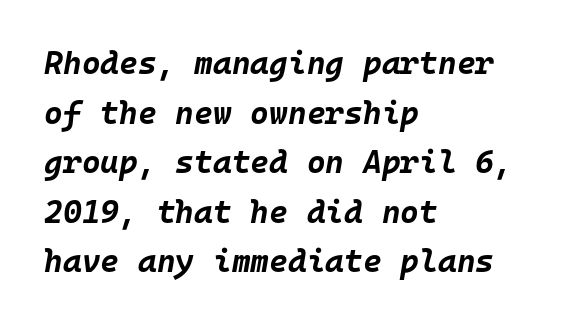
{"italic": "yes", "lean": "right", "slant_degrees": 10, "bold": "yes", "weight": "bold", "width": "normal", "stroke_contrast": "low", "x_height": "large", "monospaced": "yes", "underline": "no", "align": "left", "line_spacing": "normal", "line_spacing_ratio": 1.55, "letter_spacing": "normal", "letter_spacing_em": 0.0, "glyph_px": 32}
